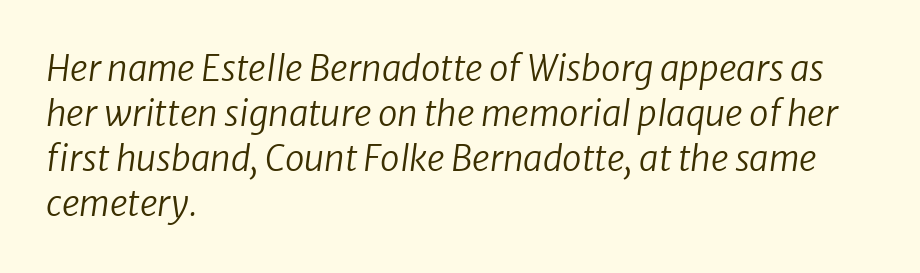
This block has exactly the height ordinary leading produces. Does the copy run flush right? No — it runs flush left. Is this a fixed-width face? No — the glyphs have proportional, varying widths. The face used here is a sans, in the tradition of grotesques and geometrics. No heavy texture on the line: the type isn't bold. The line texture is even and compact thanks to regular tracking.
